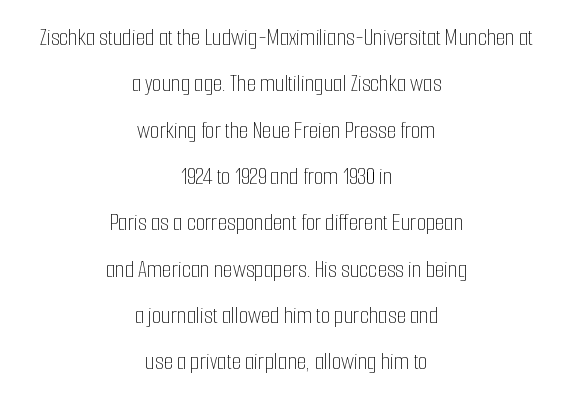
The horizontal fit of the characters is conventional and even. Centered paragraph, ragged on both sides. A quiet, ordinary-to-light weight characterises the typeface. Check under the words: just untouched page.
